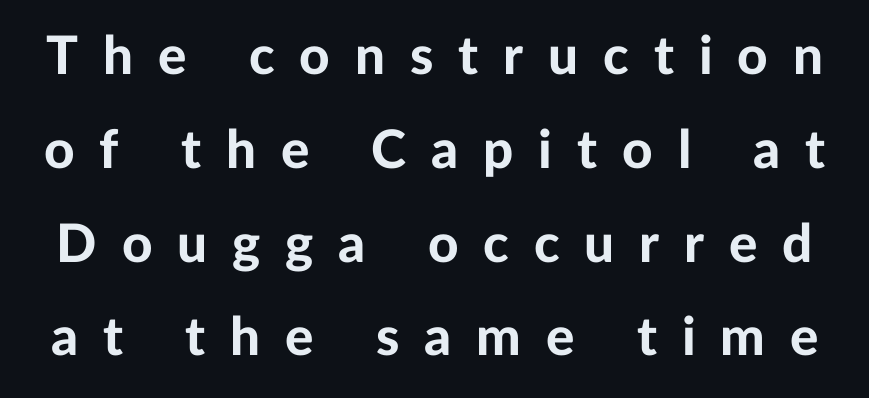
The characters look thick and weighty, a clear bold. Spacing verdict: proportional, widths tailored to each character. Display-style spreading of the glyphs; the letterfit is very open. The foot of each line stays bare and open. The lettering stays uniformly vertical, giving the passage a roman look.
